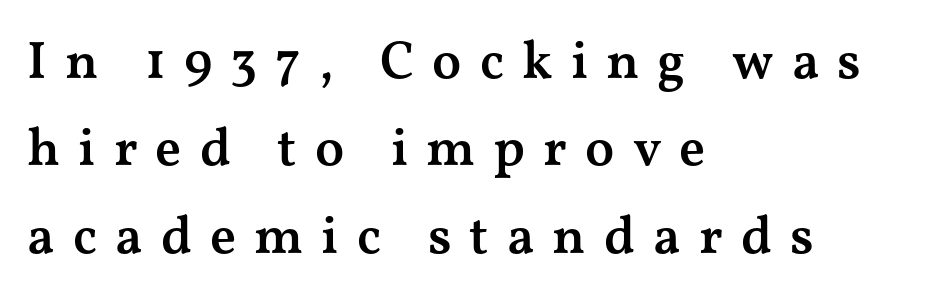
The image shows 53 px semibold, wide serif type, upright; set left-aligned, normal line spacing (1.65x), unusually wide letter spacing (+0.34 em), not underlined; medium stroke contrast and a medium x-height.
